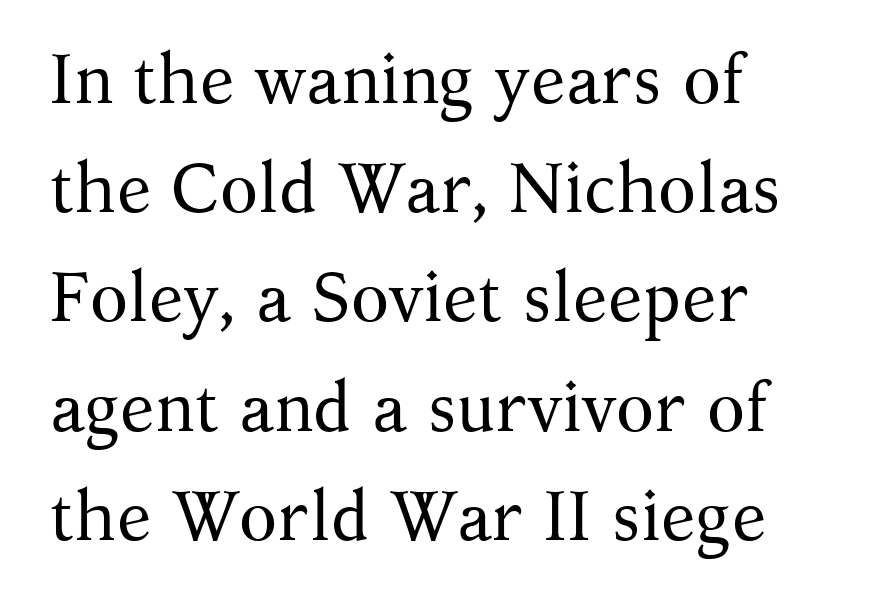
The image shows 70 px regular-weight serif type, upright; set left-aligned, normal line spacing (1.56x), normal letter spacing, not underlined; medium stroke contrast and a medium x-height.
